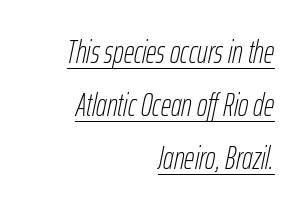
The passage shown is underscored from start to finish. Normally led — the rows are evenly, conventionally spaced. The compositor pushed each line to the right boundary. The glyphs look as if they've been sheared to an angle. Do the characters align in a grid? No, the font is proportional.
